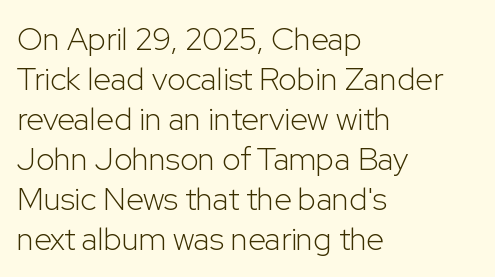
Q: Is the text bold? A: No.
Q: Is the text italic (slanted)? A: No, it is upright.
Q: Is the typeface a serif or a sans-serif typeface? A: Sans-serif.
Q: Is the text underlined? A: No.
Q: How is the paragraph aligned? A: Left-aligned.
Q: Is the spacing between letters normal or unusually wide? A: Normal.
Q: Is the spacing between lines tight, normal or loose? A: Normal.
Q: Width (condensed, normal, or wide)? A: Normal.
Q: Stroke contrast? A: Low.
Q: x-height? A: Medium.
Q: Monospaced? A: No.
